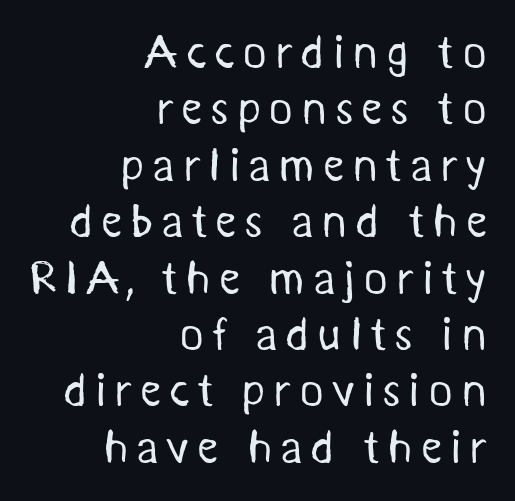
The image shows 47 px regular-weight sans-serif type; set right-aligned, line spacing 1.2x, not underlined; medium stroke contrast and a medium x-height.
